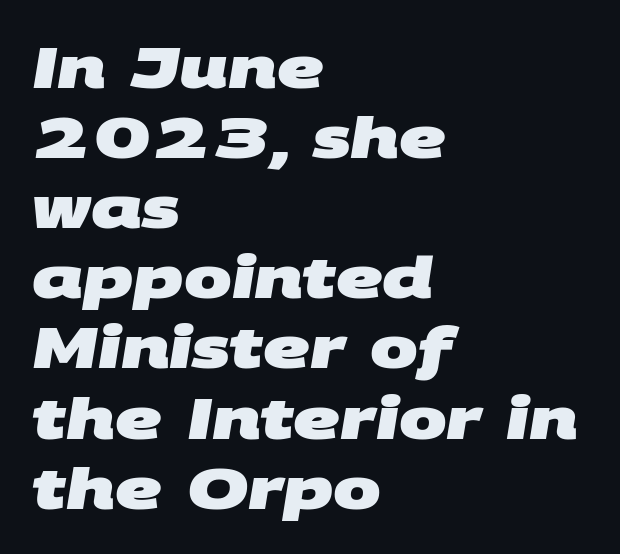
You could call the tracking neutral — neither tight nor loose. Looks like regular typesetting: each glyph gets only the width it needs. Heavy, bold letterforms. Bare-footed words on every line.
